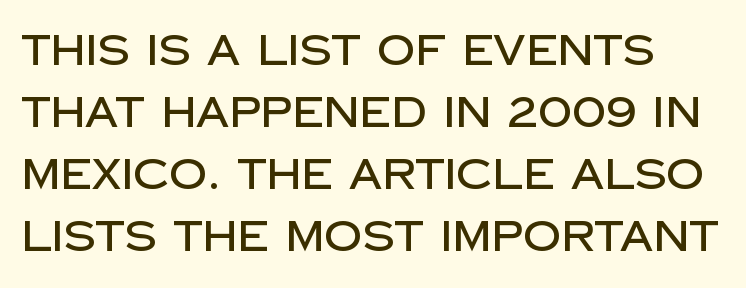
The image shows 42 px sans-serif type, upright; set left-aligned, normal line spacing (1.48x), normal letter spacing, not underlined; low stroke contrast and a large x-height.
